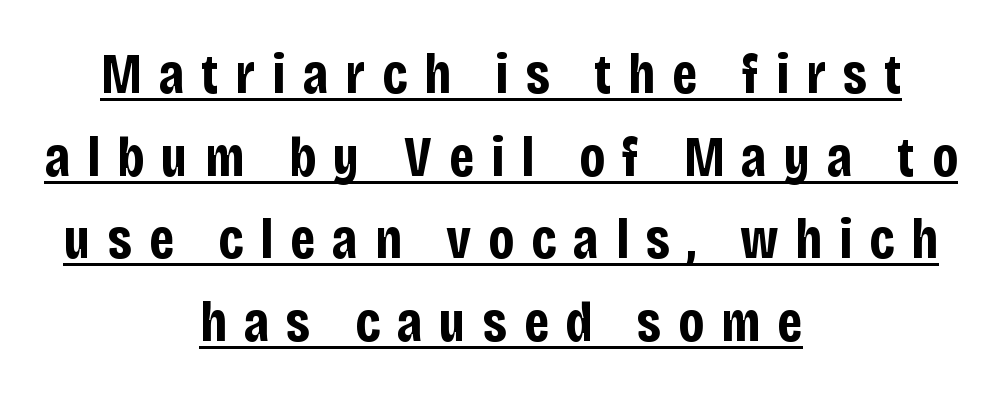
The lines are quadded center. Is this a sans? Yes — the strokes have no serifs. Look at the tracking — it's clearly loosened, letters drifting apart. The axis of the letterforms is exactly vertical.
